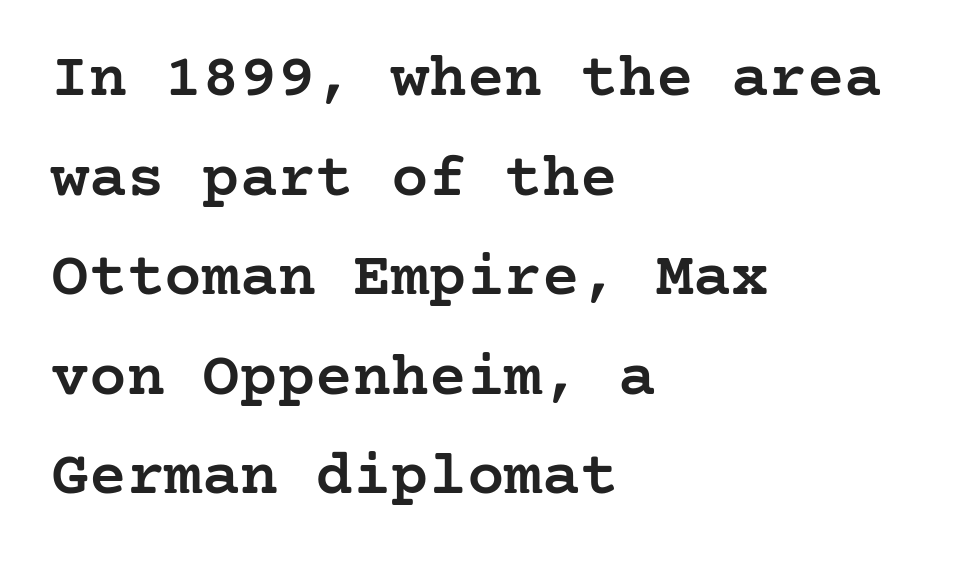
Q: Is the text bold? A: Semi-bold.
Q: Is the text italic (slanted)? A: No, it is upright.
Q: Is the typeface a serif or a sans-serif typeface? A: Serif.
Q: Is the text underlined? A: No.
Q: How is the paragraph aligned? A: Left-aligned.
Q: Is the spacing between letters normal or unusually wide? A: Normal.
Q: Is the spacing between lines tight, normal or loose? A: Normal.
Q: Width (condensed, normal, or wide)? A: Normal.
Q: Stroke contrast? A: Low.
Q: x-height? A: Medium.
